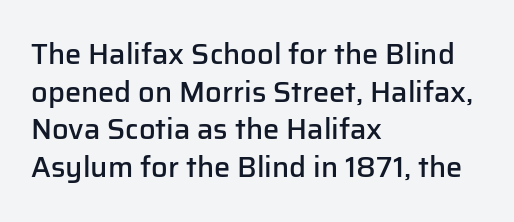
{"serif": "no", "italic": "no", "bold": "semi", "weight": "semibold", "width": "normal", "stroke_contrast": "low", "x_height": "medium", "monospaced": "no", "underline": "no", "align": "left", "line_spacing": "normal", "line_spacing_ratio": 1.3, "letter_spacing": "normal", "letter_spacing_em": 0.0, "glyph_px": 29}
